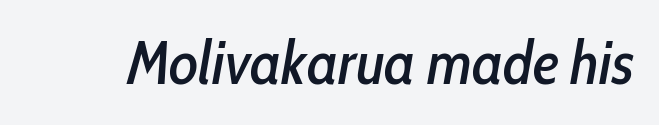
Q: Is the text italic (slanted)? A: Yes, it leans right by about 10 degrees.
Q: Is the text underlined? A: No.
Q: Is the spacing between letters normal or unusually wide? A: Normal.
Q: Width (condensed, normal, or wide)? A: Condensed.
Q: Stroke contrast? A: Low.
Q: x-height? A: Medium.
Q: Monospaced? A: No.
